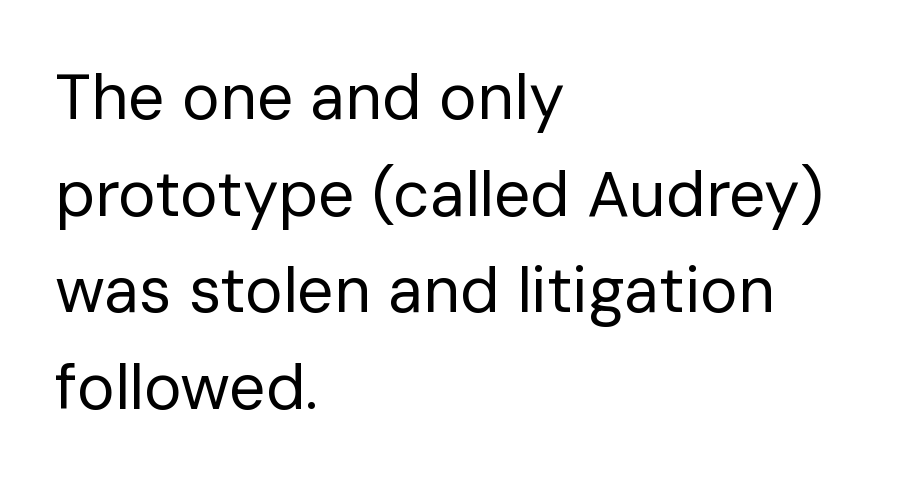
Bare-footed words on every line. Leftover space on each line is placed entirely after the last word. Whoever set this chose a conventional vertical rhythm. Bold? No — there's no thickening of the strokes. Caption: standard tracking, unaltered. Spacing verdict: proportional, widths tailored to each character.
